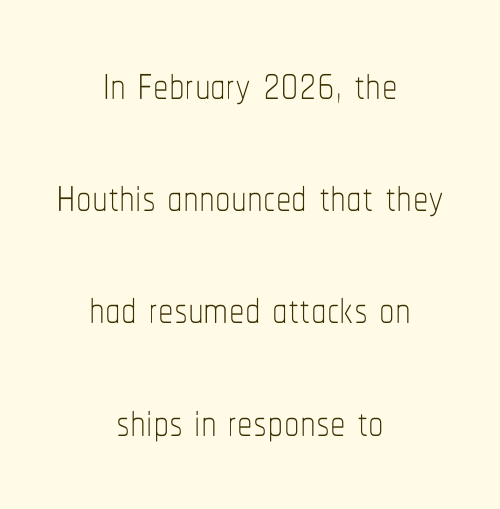
The image shows 62 px thin, condensed type, upright; set centered, line spacing 1.81x, normal letter spacing, not underlined; low stroke contrast and a medium x-height.
